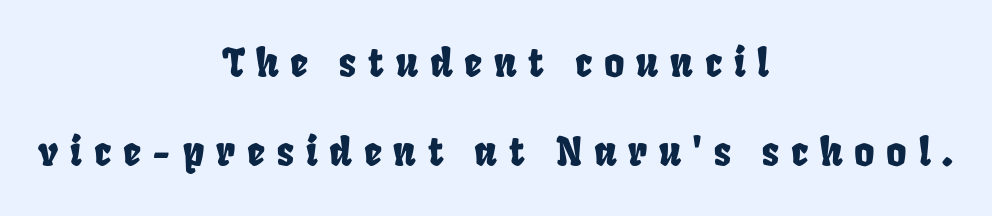
{"serif": "no", "width": "condensed", "stroke_contrast": "low", "x_height": "large", "monospaced": "no", "underline": "no", "align": "center", "line_spacing": "loose", "line_spacing_ratio": 2.29, "letter_spacing": "wide", "letter_spacing_em": 0.3, "glyph_px": 39}
